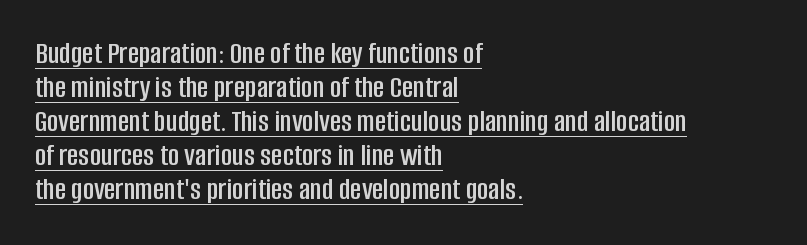
Q: Is the text italic (slanted)? A: No, it is upright.
Q: Is the typeface a serif or a sans-serif typeface? A: Sans-serif.
Q: Is the text underlined? A: Yes.
Q: How is the paragraph aligned? A: Left-aligned.
Q: Is the spacing between letters normal or unusually wide? A: Normal.
Q: Is the spacing between lines tight, normal or loose? A: Tight.
Q: Width (condensed, normal, or wide)? A: Condensed.
Q: Stroke contrast? A: Low.
Q: x-height? A: Large.
Q: Monospaced? A: No.
